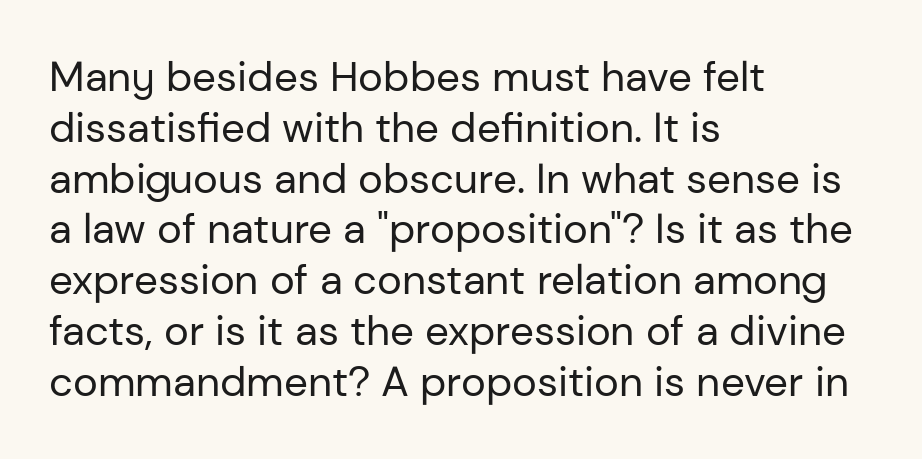
Q: Is the text bold? A: No.
Q: Is the text italic (slanted)? A: No, it is upright.
Q: Is the typeface a serif or a sans-serif typeface? A: Sans-serif.
Q: Is the text underlined? A: No.
Q: How is the paragraph aligned? A: Left-aligned.
Q: Is the spacing between letters normal or unusually wide? A: Normal.
Q: Width (condensed, normal, or wide)? A: Normal.
Q: Stroke contrast? A: Low.
Q: x-height? A: Medium.
Q: Monospaced? A: No.
